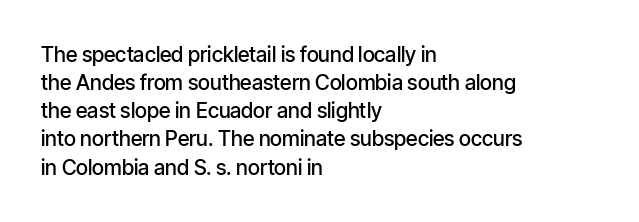
The image shows 21 px text type, upright; set left-aligned, normal line spacing (1.34x), normal letter spacing, not underlined.
